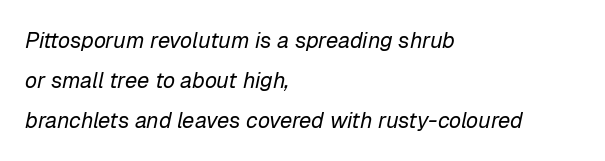
The words here are not underlined. If you drew a ruler down the left edge, every line would touch it. Stem width sits at or under what a default text font uses. When letters slant like this, we call the style italic. Each word holds together tightly as a unit, with standard inter-letter gaps.
